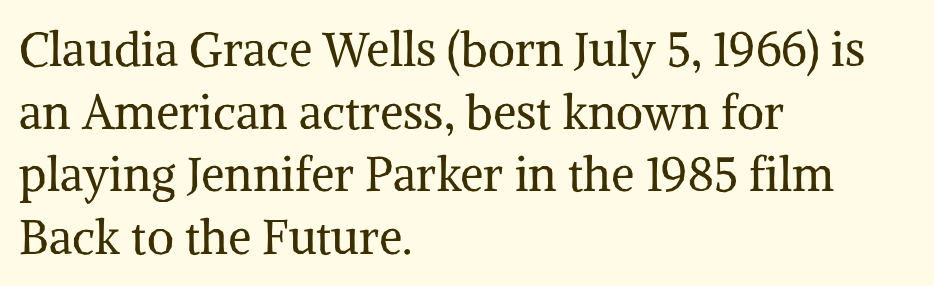
Q: Is the text bold? A: No.
Q: Is the text italic (slanted)? A: No, it is upright.
Q: Is the typeface a serif or a sans-serif typeface? A: Serif.
Q: Is the text underlined? A: No.
Q: How is the paragraph aligned? A: Left-aligned.
Q: Is the spacing between letters normal or unusually wide? A: Normal.
Q: Is the spacing between lines tight, normal or loose? A: Normal.
Q: Width (condensed, normal, or wide)? A: Normal.
Q: Stroke contrast? A: Medium.
Q: x-height? A: Medium.
Q: Monospaced? A: No.
